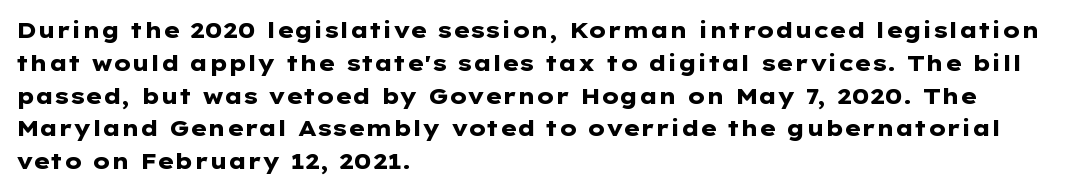
The image shows 22 px bold type, upright; set left-aligned, normal line spacing (1.49x), normal letter spacing, not underlined.
